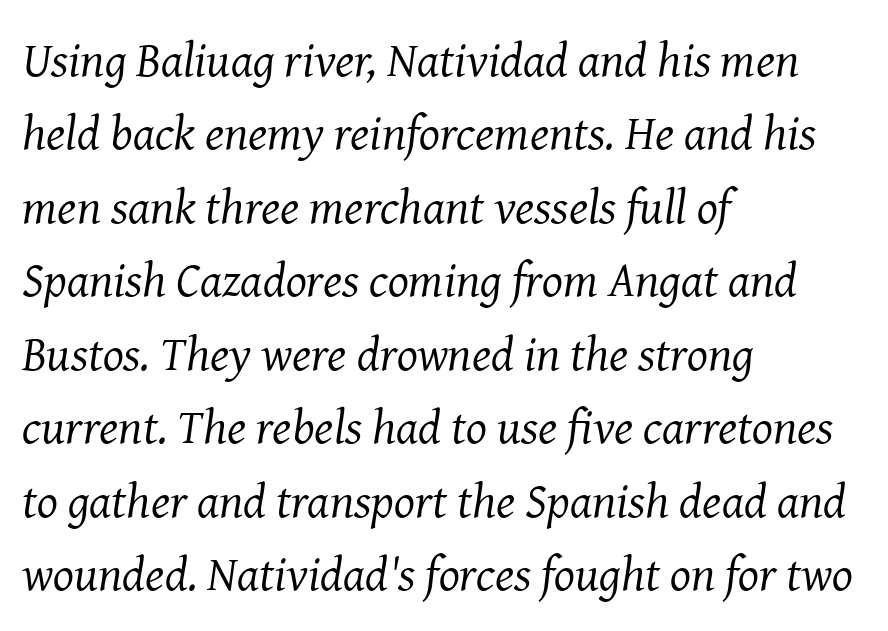
Q: Is the text bold? A: No.
Q: Is the text italic (slanted)? A: Yes, it leans right by about 8 degrees.
Q: Is the typeface a serif or a sans-serif typeface? A: Serif.
Q: Is the text underlined? A: No.
Q: How is the paragraph aligned? A: Left-aligned.
Q: Is the spacing between letters normal or unusually wide? A: Normal.
Q: Is the spacing between lines tight, normal or loose? A: Normal.
Q: Width (condensed, normal, or wide)? A: Normal.
Q: Stroke contrast? A: Medium.
Q: x-height? A: Medium.
Q: Monospaced? A: No.
